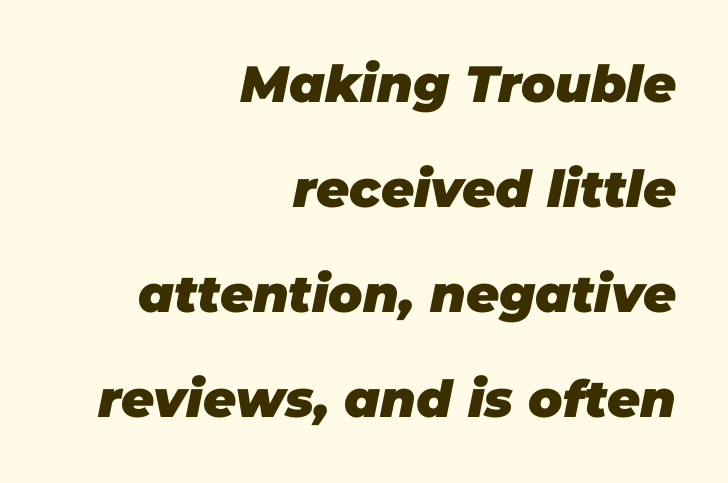
{"italic": "yes", "lean": "right", "slant_degrees": 11, "bold": "yes", "weight": "heavy", "width": "normal", "stroke_contrast": "low", "x_height": "large", "monospaced": "no", "underline": "no", "align": "right", "line_spacing": "loose", "line_spacing_ratio": 2.06, "letter_spacing": "normal", "letter_spacing_em": 0.0, "glyph_px": 51}
